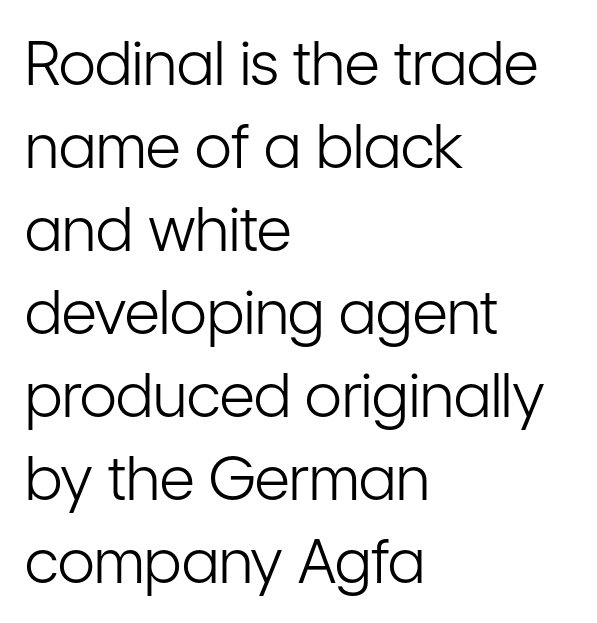
Stem width sits at or under what a default text font uses. Letter spacing: default. This is roman type, the default non-slanted kind. Decoration check: the copy has no underline.
